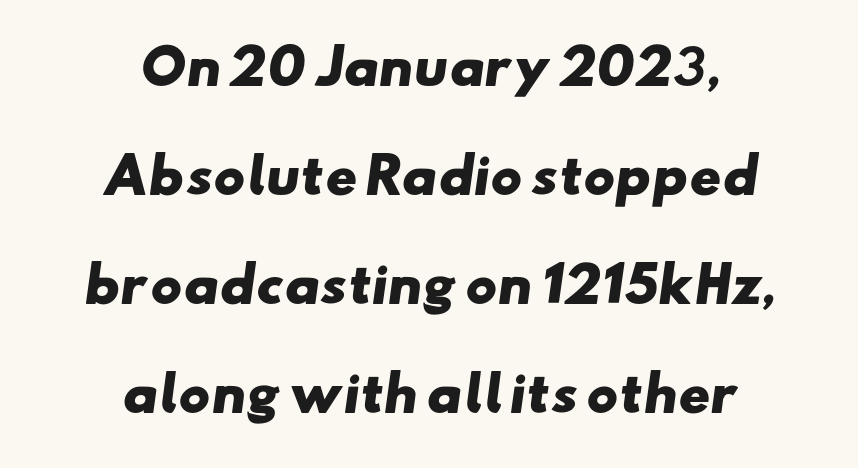
The space beneath each line is pristine and unruled. Horizontal bands of white between lines are thick stripes. Spacing verdict: proportional, widths tailored to each character. Pretty heavy lettering here — definitely bold.
